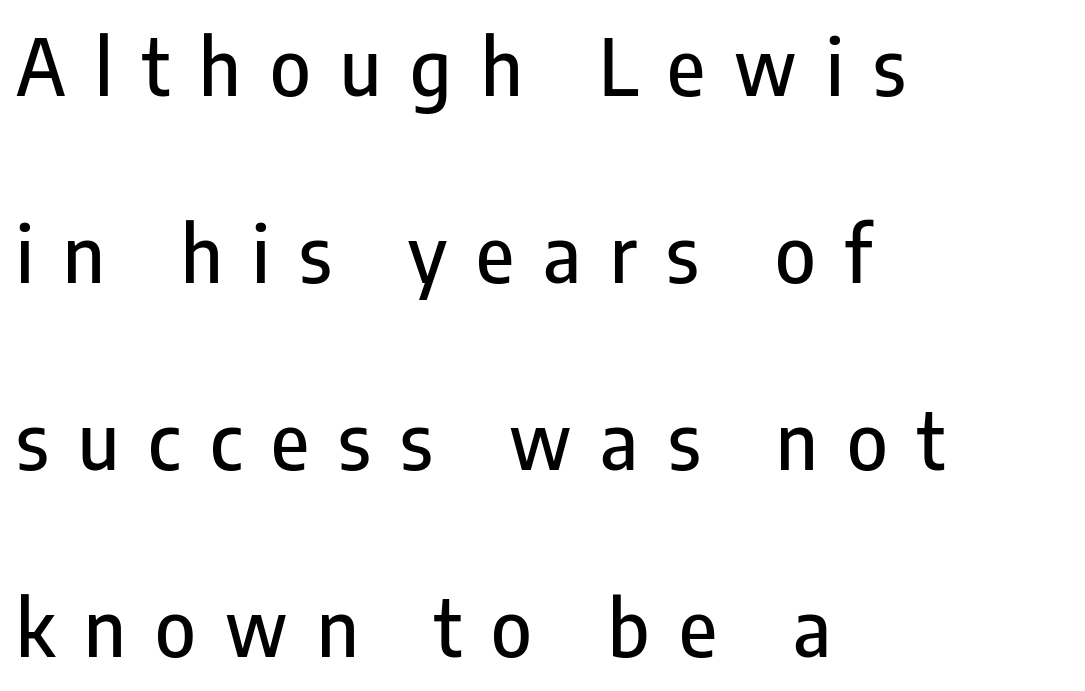
The rendering uses a large line-height, opening up the rows. The letters are spread apart with noticeably loose tracking. Is this a fixed-width face? No — the glyphs have proportional, varying widths. Does the type have serifs? No, each stem ends abruptly. Letters rest on an invisible, unmarked baseline.
